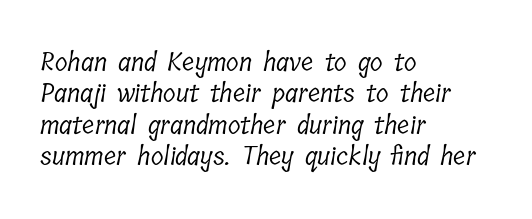
The image shows 26 px text type; set left-aligned, line spacing 1.21x, normal letter spacing, not underlined.
